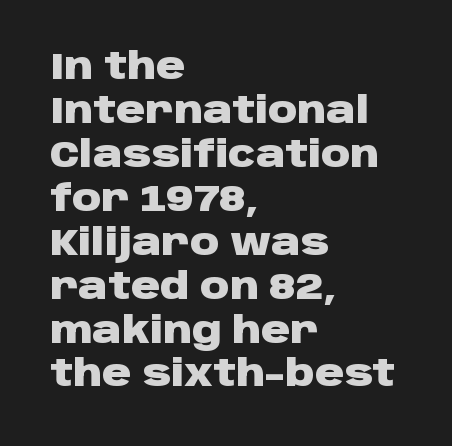
Q: Is the text bold? A: Yes.
Q: Is the text italic (slanted)? A: No, it is upright.
Q: Is the typeface a serif or a sans-serif typeface? A: Sans-serif.
Q: Is the text underlined? A: No.
Q: How is the paragraph aligned? A: Left-aligned.
Q: Is the spacing between letters normal or unusually wide? A: Normal.
Q: Width (condensed, normal, or wide)? A: Wide.
Q: Stroke contrast? A: Low.
Q: x-height? A: Large.
Q: Monospaced? A: No.
